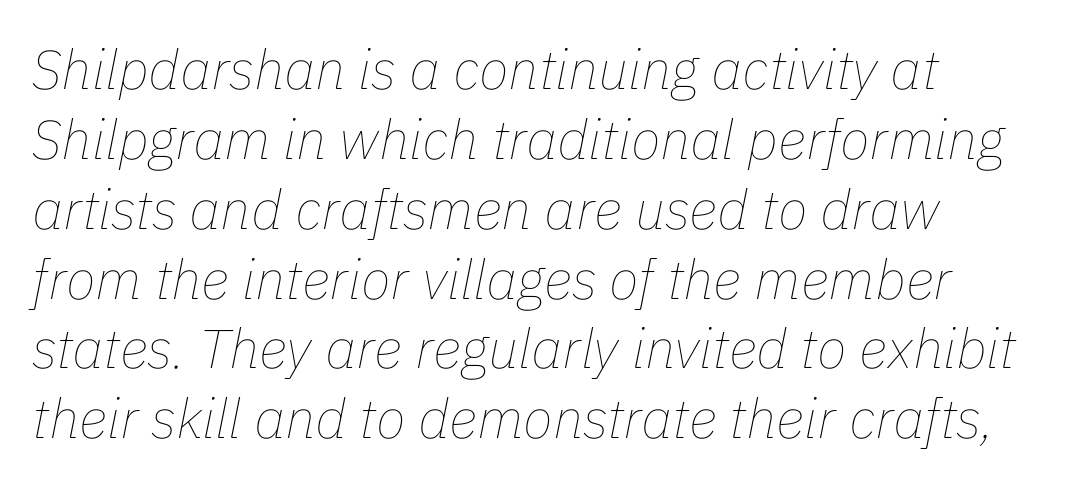
The image shows 55 px thin type, italic (leaning right); set left-aligned, normal line spacing (1.27x), normal letter spacing, not underlined; low stroke contrast and a medium x-height.
